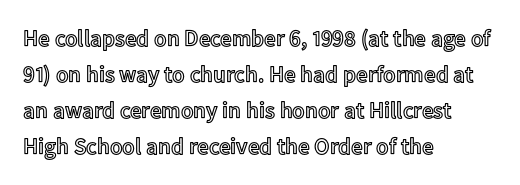
Regular leading. Check under the words: just untouched page. The type is set solid horizontally, with unmodified tracking. The paragraph has a hard left edge and a soft right edge.
